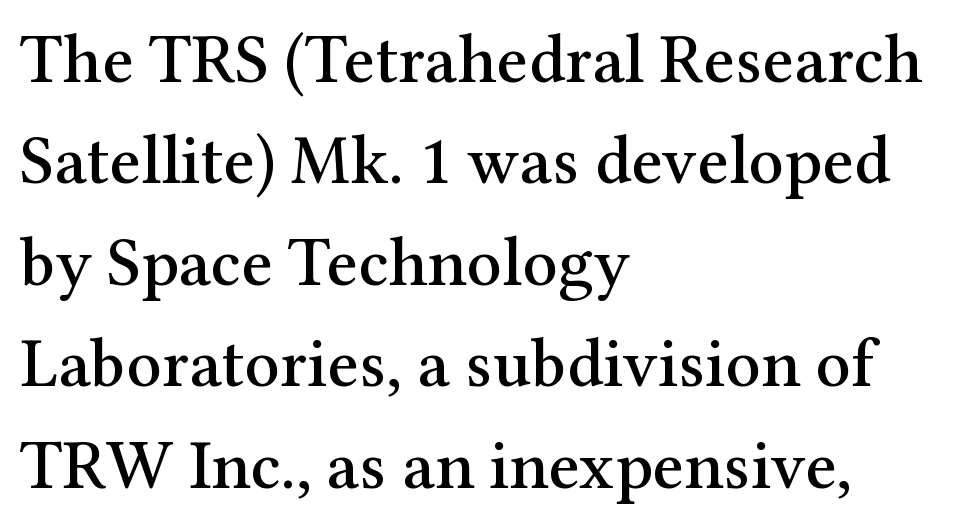
Posture: upright roman. Type style note: has serifs. The rag falls on the right side of this text block. The face used here is proportionally spaced, like ordinary book or web type. Observe the ordinary spacing: letters are neighbours, not strangers. Decoration check: the copy has no underline.
